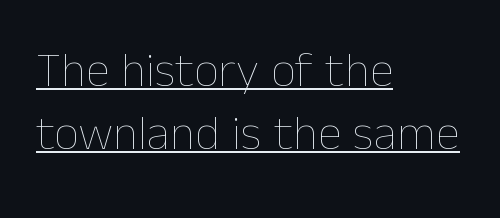
Q: Is the text bold? A: No.
Q: Is the text italic (slanted)? A: No, it is upright.
Q: Is the text underlined? A: Yes.
Q: How is the paragraph aligned? A: Left-aligned.
Q: Is the spacing between letters normal or unusually wide? A: Normal.
Q: Is the spacing between lines tight, normal or loose? A: Normal.
Q: Width (condensed, normal, or wide)? A: Normal.
Q: Stroke contrast? A: Low.
Q: x-height? A: Medium.
Q: Monospaced? A: No.
